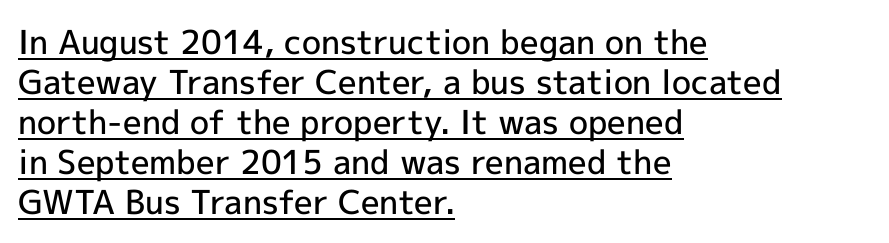
The image shows 33 px semibold sans-serif type, upright; set left-aligned, line spacing 1.21x, normal letter spacing, underlined; a medium x-height.
